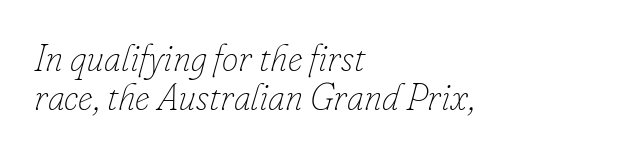
{"italic": "yes", "lean": "right", "slant_degrees": 16, "bold": "no", "weight": "thin", "width": "normal", "stroke_contrast": "low", "x_height": "small", "monospaced": "no", "underline": "no", "align": "left", "line_spacing": "tight", "line_spacing_ratio": 1.05, "letter_spacing": "normal", "letter_spacing_em": 0.0, "glyph_px": 37}
